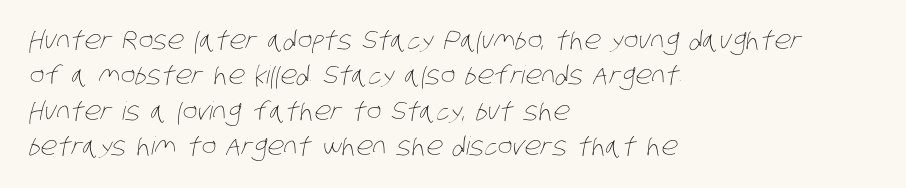
{"bold": "no", "underline": "no", "align": "left", "line_spacing": "normal", "line_spacing_ratio": 1.42, "letter_spacing": "normal", "letter_spacing_em": 0.0, "glyph_px": 25}
